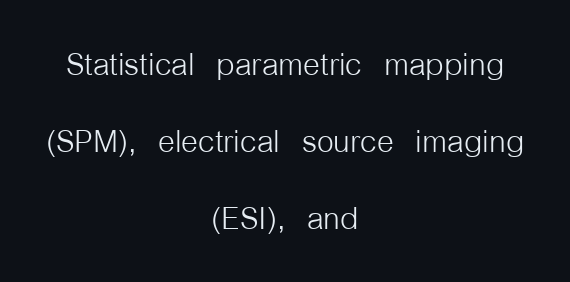
The image shows 43 px light, condensed sans-serif type, upright; set centered, line spacing 1.79x, normal letter spacing, not underlined; low stroke contrast and a medium x-height.
